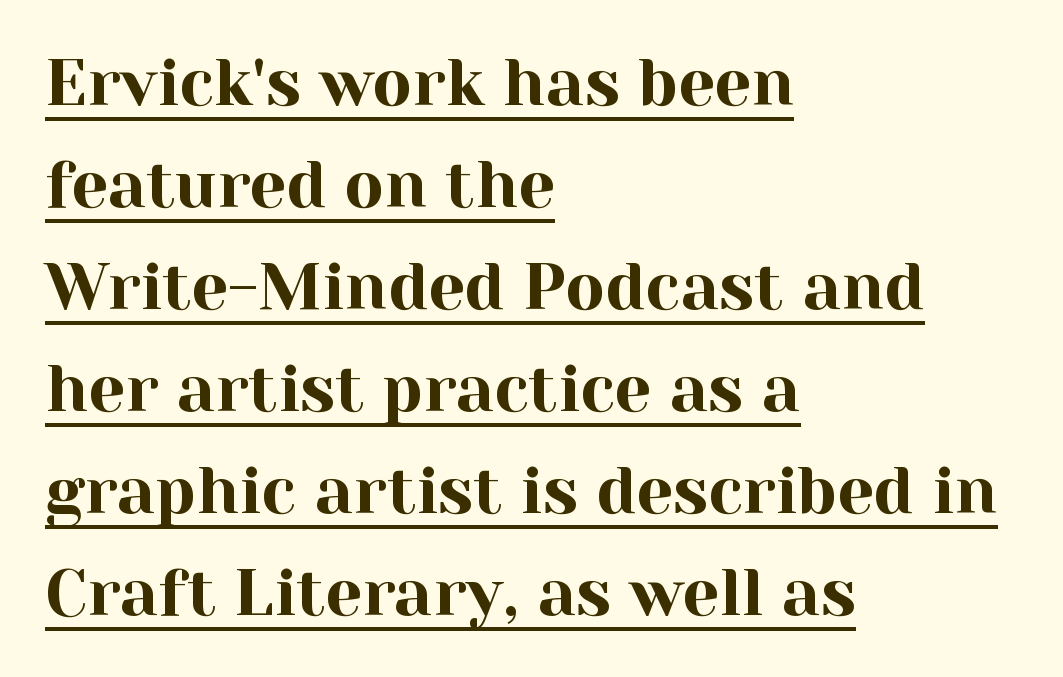
Students, observe: this is what conventionally led text looks like. The string is rendered with underlining switched on. The face used here is rendered with its standard letterfit. Proportional: the letters do not fall into vertical columns.
